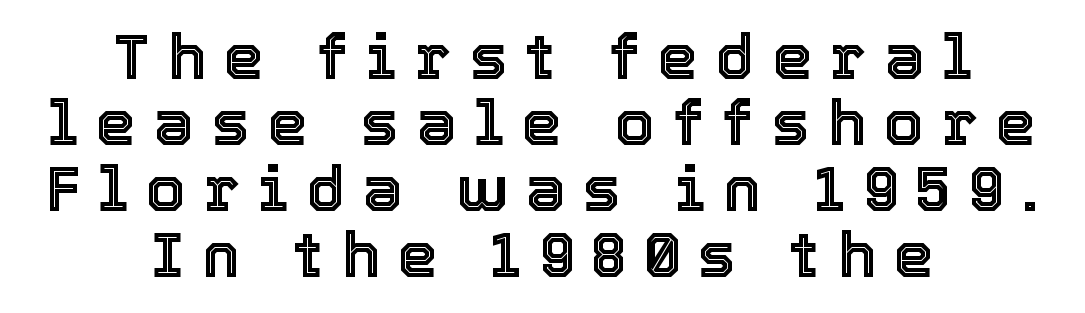
{"italic": "no", "width": "normal", "x_height": "medium", "monospaced": "no", "underline": "no", "align": "center", "line_spacing": "tight", "line_spacing_ratio": 1.05, "letter_spacing": "wide", "letter_spacing_em": 0.29, "glyph_px": 63}
